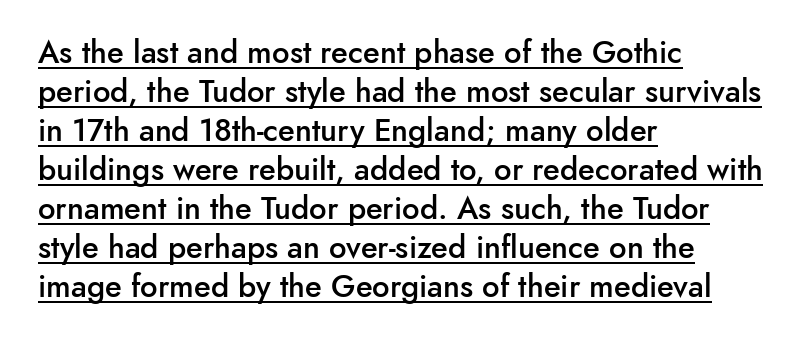
Line starts are locked; line ends wander. Italic? Not at all — the glyphs are vertical. Beneath each row of characters lies a ruled line. Look at the tracking — it's just the regular setting, nothing added.
